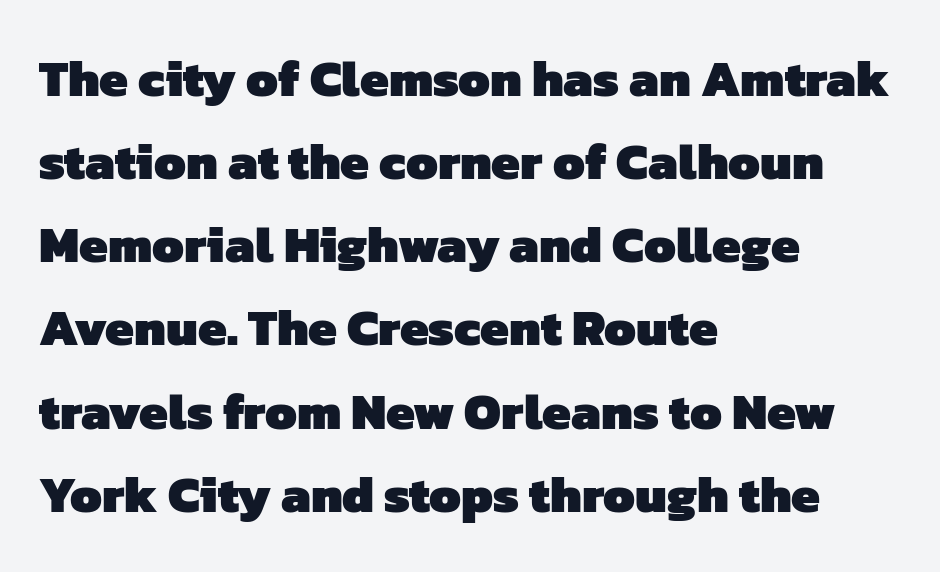
The string is rendered with underlining switched off. Is the letter spacing exaggerated? No — it looks like the ordinary default. The paragraph shown leans on its left margin. A typesetter would label this face a sans.
